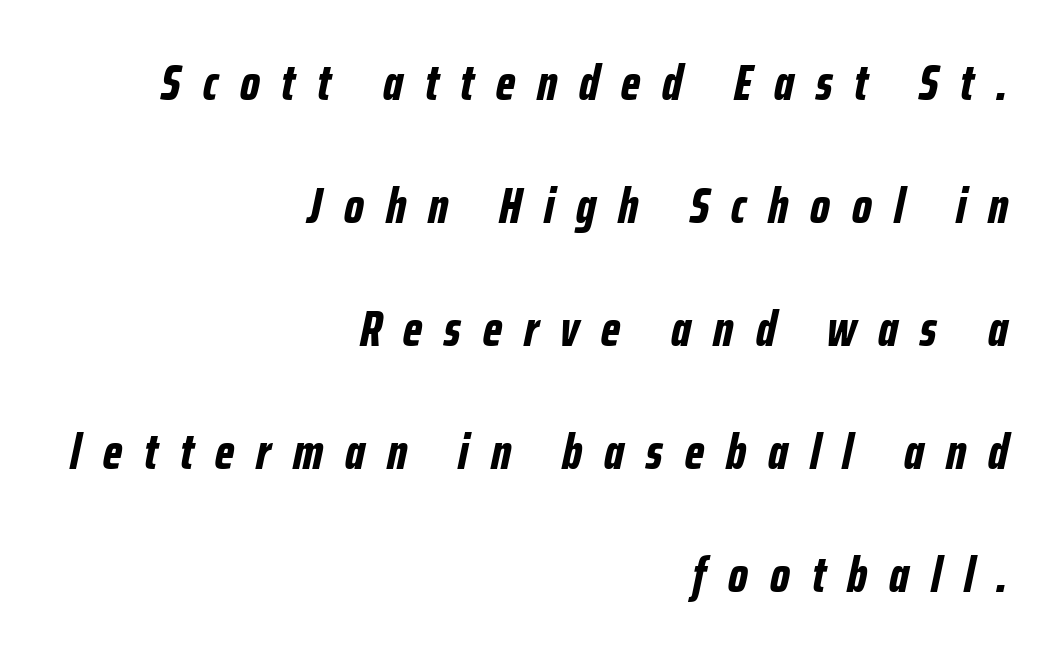
The image shows 50 px bold, condensed type, italic (leaning right); set right-aligned, loose line spacing (2.46x), unusually wide letter spacing (+0.44 em), not underlined; low stroke contrast and a medium x-height.
